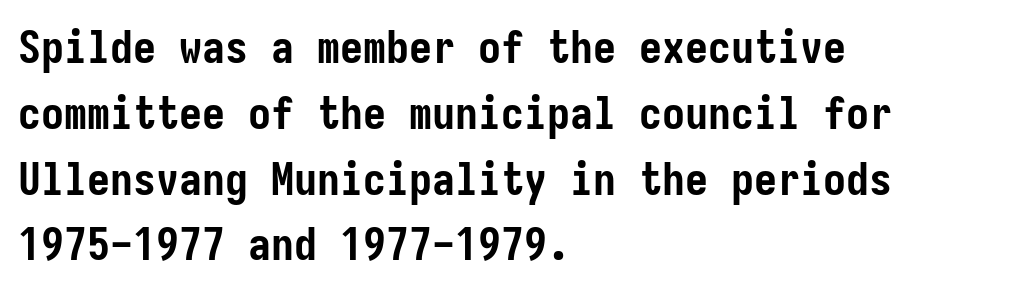
Does the lettering tilt? It doesn't — this is upright. The tracking reads as untouched default to a designer's eye. A normal amount of white space separates one row of letters from the next. No feet cap the strokes, marking this as sans-serif type.
